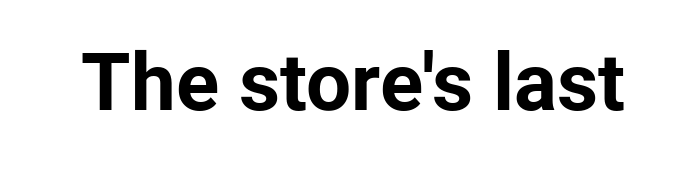
{"serif": "no", "italic": "no", "bold": "yes", "weight": "bold", "width": "normal", "stroke_contrast": "low", "x_height": "medium", "monospaced": "no", "underline": "no", "letter_spacing": "normal", "letter_spacing_em": 0.0, "glyph_px": 80}
